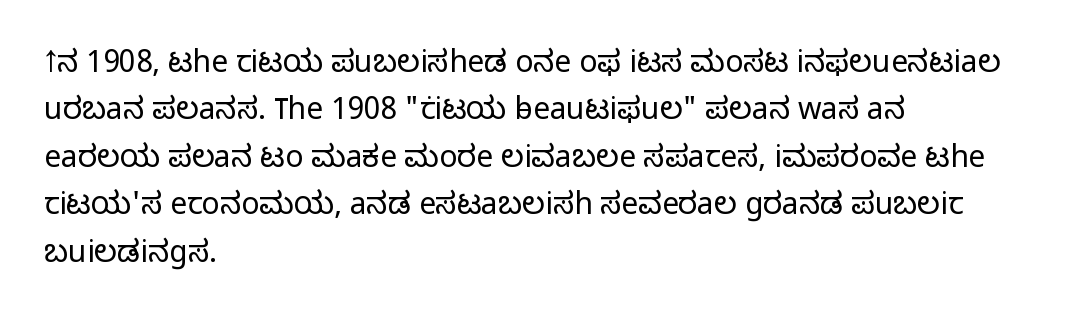
Ordinary non-slanted type is in use. Horizontal alignment here is leftward, the default for most running prose. Vertical spacing — default. Stems here are at most as thick as an everyday book face. The letters sit at their default tracking, neither squeezed nor spread. The designer went with a sans here, leaving each stem footless.
